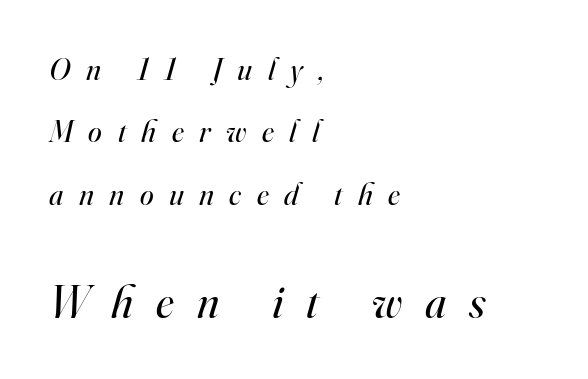
Visually the block forms a straight wall on the left and a jagged coastline on the right. Descender tails drop into unmarked territory. Letters have the restrained weight of plain body copy at most. Look at the tracking — it's clearly loosened, letters drifting apart. The passage shown is typed in a proportional face where columns would drift. The rendering uses a large line-height, opening up the rows.
